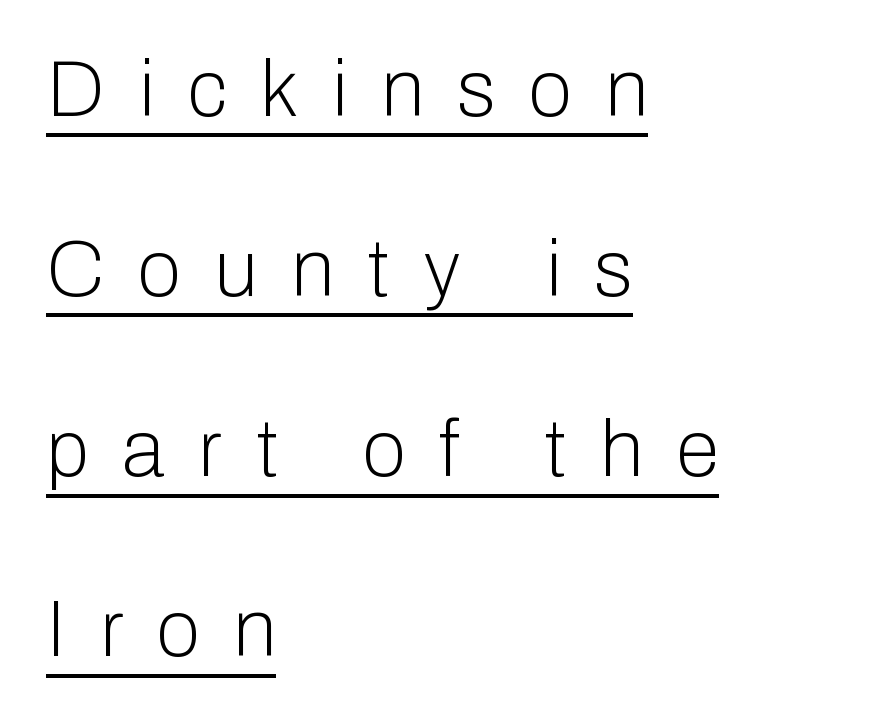
Q: Is the text bold? A: No.
Q: Is the text italic (slanted)? A: No, it is upright.
Q: Is the typeface a serif or a sans-serif typeface? A: Sans-serif.
Q: Is the text underlined? A: Yes.
Q: How is the paragraph aligned? A: Left-aligned.
Q: Is the spacing between letters normal or unusually wide? A: Unusually wide.
Q: Is the spacing between lines tight, normal or loose? A: Loose.
Q: Width (condensed, normal, or wide)? A: Normal.
Q: Stroke contrast? A: Low.
Q: x-height? A: Medium.
Q: Monospaced? A: No.
